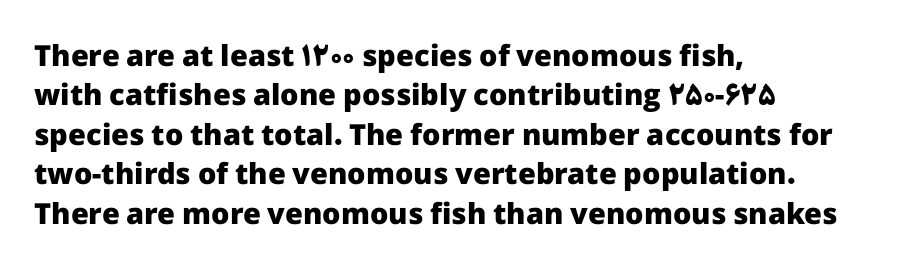
The lines sit at an ordinary, default distance from one another. Is there any slant? The stems are plumb. The space beneath each line is pristine and unruled. These words are printed bold, with thick strokes throughout. Letterform terminals end flat and unadorned throughout the passage. Looks like regular typesetting: each glyph gets only the width it needs.
